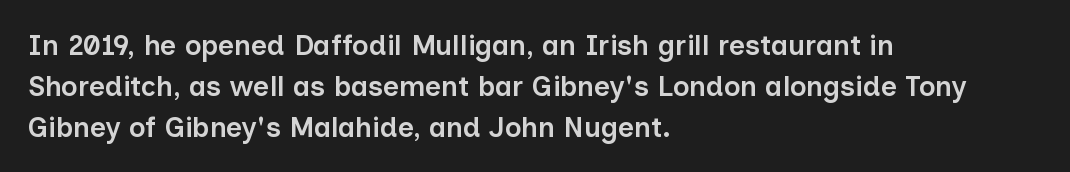
Q: Is the text bold? A: Semi-bold.
Q: Is the text italic (slanted)? A: No, it is upright.
Q: Is the typeface a serif or a sans-serif typeface? A: Sans-serif.
Q: Is the text underlined? A: No.
Q: How is the paragraph aligned? A: Left-aligned.
Q: Is the spacing between letters normal or unusually wide? A: Normal.
Q: Is the spacing between lines tight, normal or loose? A: Normal.
Q: Width (condensed, normal, or wide)? A: Normal.
Q: Stroke contrast? A: Low.
Q: x-height? A: Medium.
Q: Monospaced? A: No.
